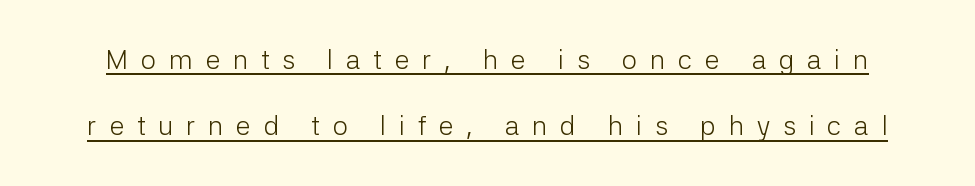
The image shows 27 px text type, upright; set loose line spacing (2.45x), unusually wide letter spacing (+0.47 em), underlined.
